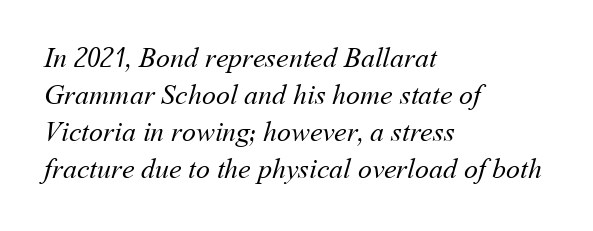
Q: Is the text bold? A: No.
Q: Is the text underlined? A: No.
Q: How is the paragraph aligned? A: Left-aligned.
Q: Is the spacing between letters normal or unusually wide? A: Normal.
Q: Is the spacing between lines tight, normal or loose? A: Normal.
Q: Width (condensed, normal, or wide)? A: Normal.
Q: Stroke contrast? A: Medium.
Q: x-height? A: Medium.
Q: Monospaced? A: No.
